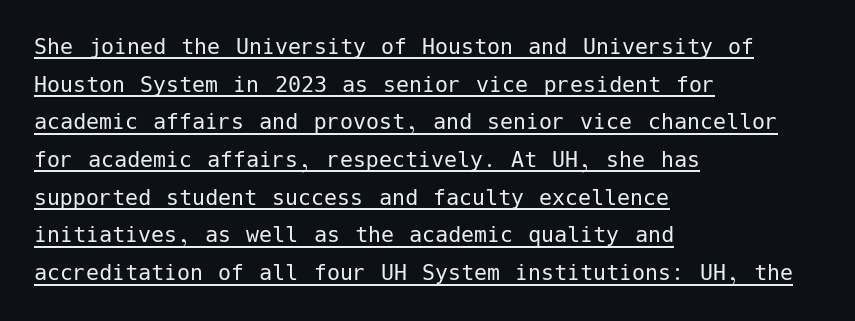
{"italic": "no", "bold": "no", "underline": "yes", "align": "left", "line_spacing": "normal", "line_spacing_ratio": 1.45, "letter_spacing": "normal", "letter_spacing_em": 0.0, "glyph_px": 26}
